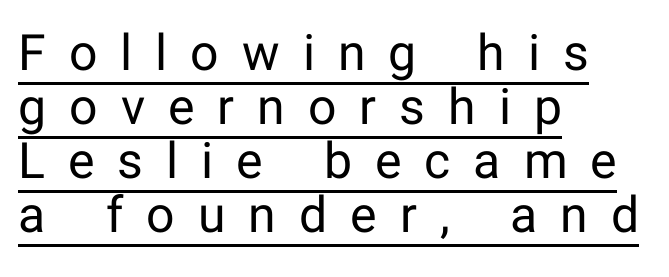
Q: Is the text bold? A: No.
Q: Is the text italic (slanted)? A: No, it is upright.
Q: Is the typeface a serif or a sans-serif typeface? A: Sans-serif.
Q: Is the text underlined? A: Yes.
Q: How is the paragraph aligned? A: Left-aligned.
Q: Is the spacing between letters normal or unusually wide? A: Unusually wide.
Q: Is the spacing between lines tight, normal or loose? A: Tight.
Q: Width (condensed, normal, or wide)? A: Normal.
Q: Stroke contrast? A: Low.
Q: x-height? A: Medium.
Q: Monospaced? A: No.
